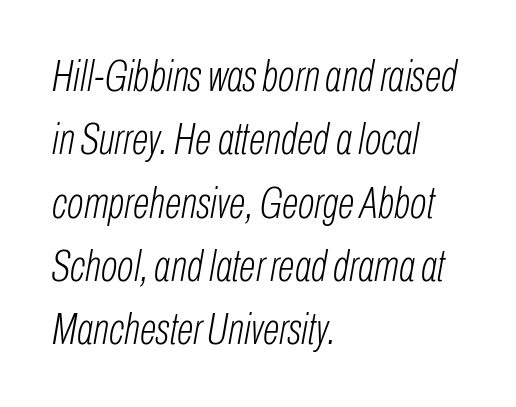
{"italic": "yes", "lean": "right", "slant_degrees": 10, "bold": "no", "weight": "light", "width": "condensed", "stroke_contrast": "low", "x_height": "medium", "monospaced": "no", "underline": "no", "align": "left", "line_spacing": "normal", "line_spacing_ratio": 1.44, "letter_spacing": "normal", "letter_spacing_em": 0.0, "glyph_px": 44}
